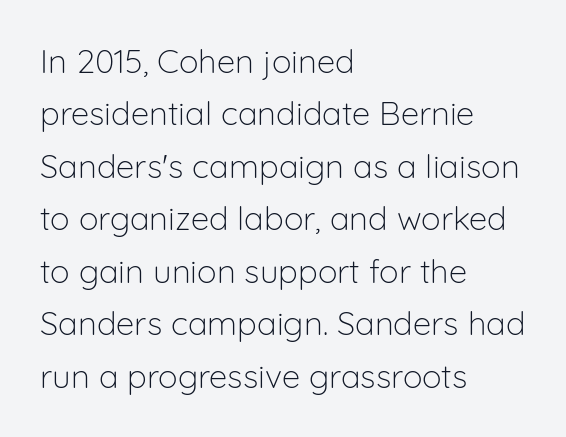
Vertical strokes here are truly vertical. Think standard paragraph weight, or any step lighter than that. The lines in this sample share a left origin and differ only in where they stop. The type family on display is of the sans-serif kind.
